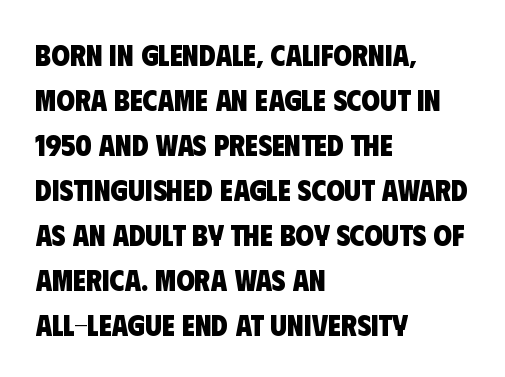
{"serif": "no", "bold": "yes", "weight": "heavy", "width": "condensed", "stroke_contrast": "low", "x_height": "large", "monospaced": "no", "underline": "no", "align": "left", "line_spacing": "normal", "line_spacing_ratio": 1.5, "letter_spacing": "normal", "letter_spacing_em": 0.0, "glyph_px": 30}
